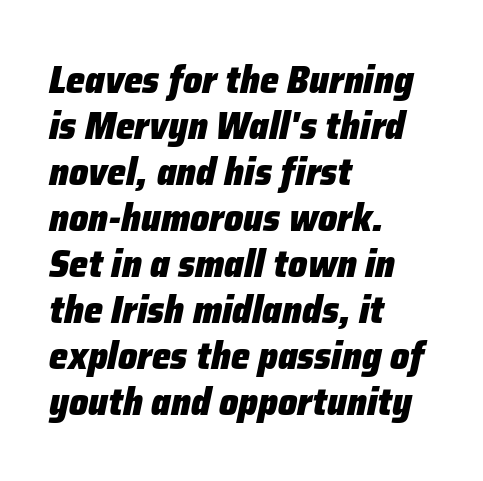
The image shows 38 px heavy type, italic (leaning right); set left-aligned, line spacing 1.21x, normal letter spacing, not underlined; low stroke contrast and a medium x-height.
